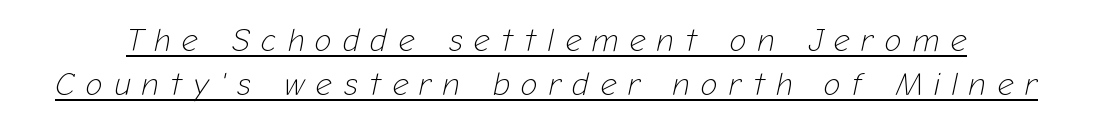
{"italic": "yes", "lean": "right", "slant_degrees": 12, "bold": "no", "weight": "light", "width": "normal", "stroke_contrast": "low", "x_height": "medium", "monospaced": "no", "underline": "yes", "line_spacing": "normal", "line_spacing_ratio": 1.39, "letter_spacing": "wide", "letter_spacing_em": 0.35, "glyph_px": 32}
